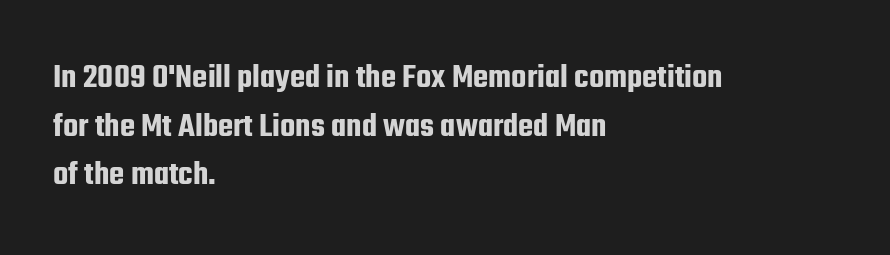
The image shows 35 px condensed sans-serif type, upright; set left-aligned, normal line spacing (1.39x), normal letter spacing, not underlined; low stroke contrast and a medium x-height.
